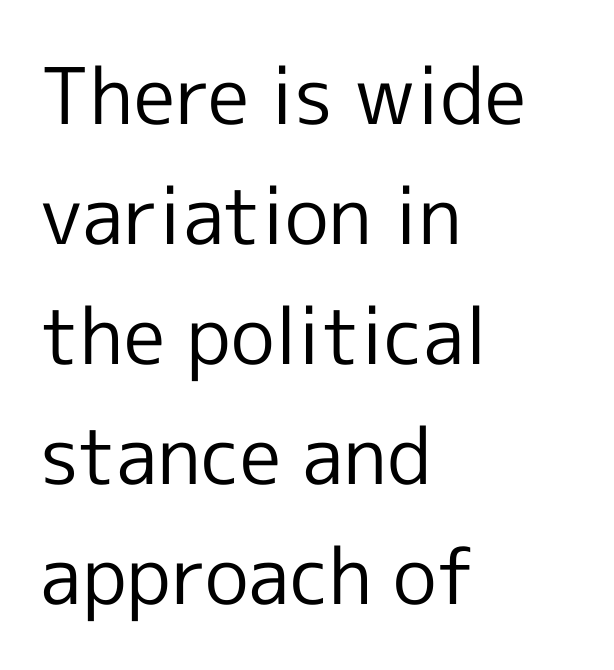
{"serif": "no", "italic": "no", "bold": "no", "weight": "regular", "width": "normal", "x_height": "medium", "monospaced": "no", "underline": "no", "align": "left", "line_spacing": "normal", "line_spacing_ratio": 1.54, "letter_spacing": "normal", "letter_spacing_em": 0.0, "glyph_px": 78}
